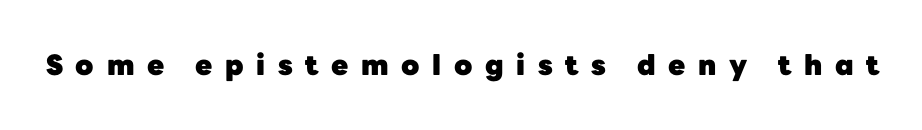
Q: Is the text bold? A: Yes.
Q: Is the text italic (slanted)? A: No, it is upright.
Q: Is the typeface a serif or a sans-serif typeface? A: Sans-serif.
Q: Is the text underlined? A: No.
Q: Is the spacing between letters normal or unusually wide? A: Unusually wide.
Q: Width (condensed, normal, or wide)? A: Normal.
Q: Stroke contrast? A: Low.
Q: x-height? A: Medium.
Q: Monospaced? A: No.
